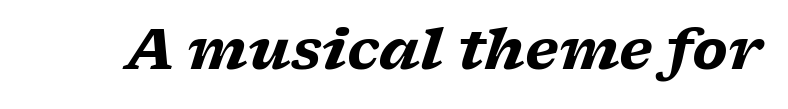
The image shows 56 px heavy, wide serif type, italic (leaning right); set normal letter spacing, not underlined; low stroke contrast and a medium x-height.
